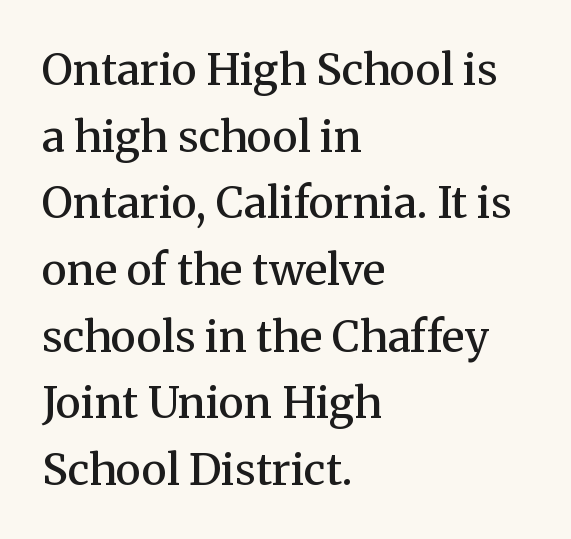
The image shows 43 px semibold serif type, upright; set left-aligned, normal line spacing (1.55x), normal letter spacing, not underlined; medium stroke contrast and a medium x-height.
